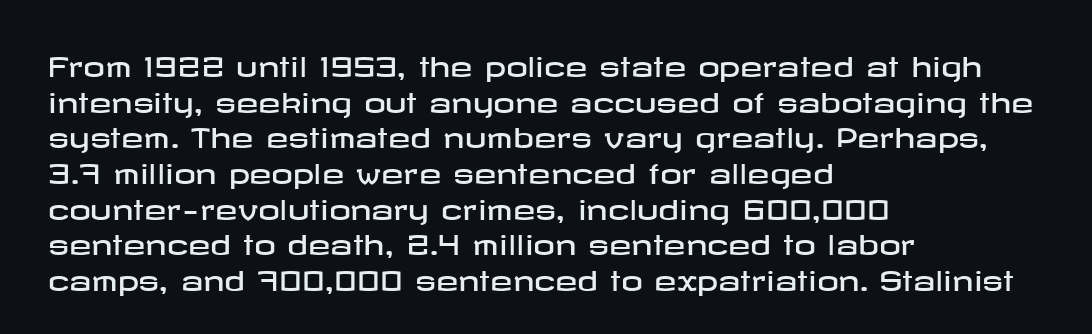
The image shows 27 px text type, upright; set left-aligned, normal line spacing (1.32x), normal letter spacing, not underlined.
